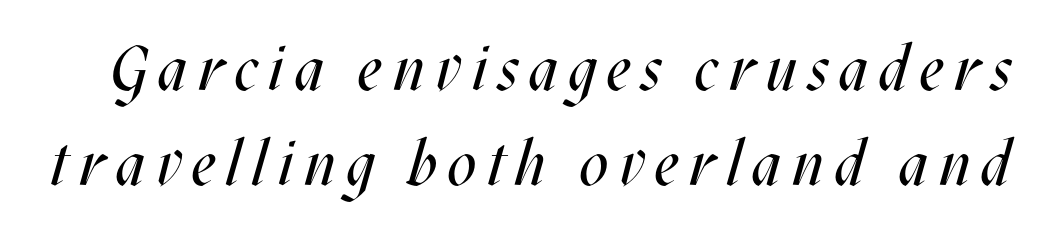
The image shows 63 px regular-weight, condensed type, italic (leaning right); set normal line spacing (1.51x), not underlined; medium stroke contrast and a large x-height.
